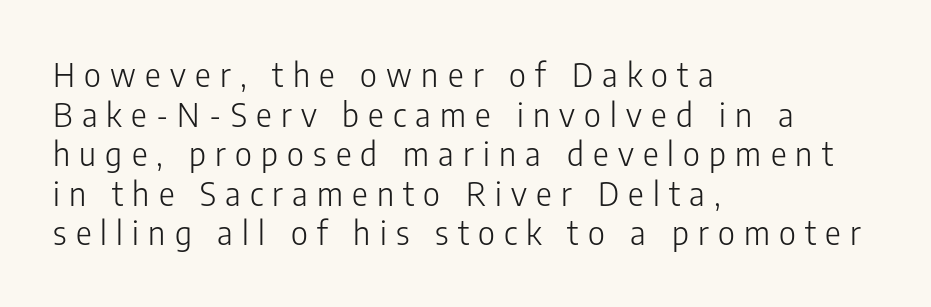
{"serif": "no", "italic": "no", "bold": "no", "weight": "light", "width": "condensed", "stroke_contrast": "low", "x_height": "medium", "monospaced": "no", "underline": "no", "align": "left", "line_spacing_ratio": 1.2, "letter_spacing": "wide", "letter_spacing_em": 0.28, "glyph_px": 33}
